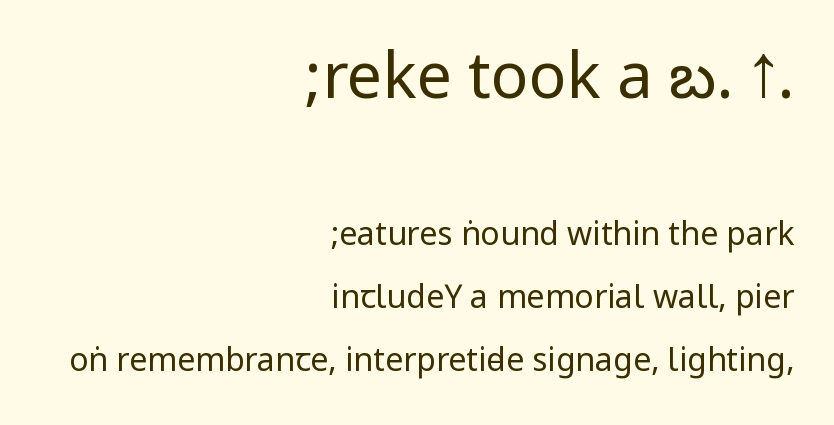
All the whitespace from short lines collects on the left. Reading top to bottom, the characters get smaller at the block break. You could call the tracking neutral — neither tight nor loose. Horizontal bands of white between lines are thick stripes.
